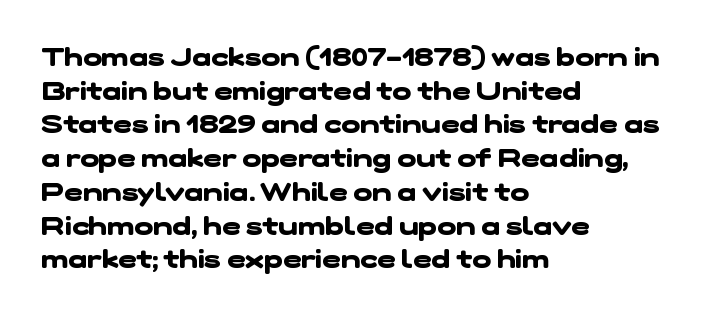
{"bold": "yes", "underline": "no", "align": "left", "line_spacing": "normal", "line_spacing_ratio": 1.35, "letter_spacing": "normal", "letter_spacing_em": 0.0, "glyph_px": 25}
